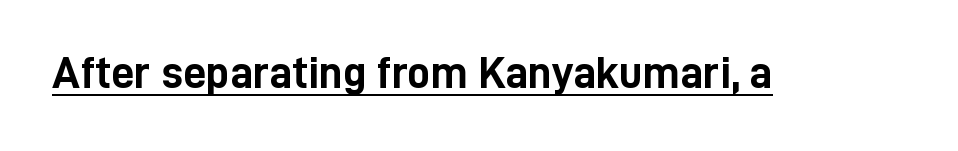
Q: Is the text bold? A: Yes.
Q: Is the text italic (slanted)? A: No, it is upright.
Q: Is the typeface a serif or a sans-serif typeface? A: Sans-serif.
Q: Is the text underlined? A: Yes.
Q: Is the spacing between letters normal or unusually wide? A: Normal.
Q: Width (condensed, normal, or wide)? A: Condensed.
Q: Stroke contrast? A: Low.
Q: x-height? A: Medium.
Q: Monospaced? A: No.
